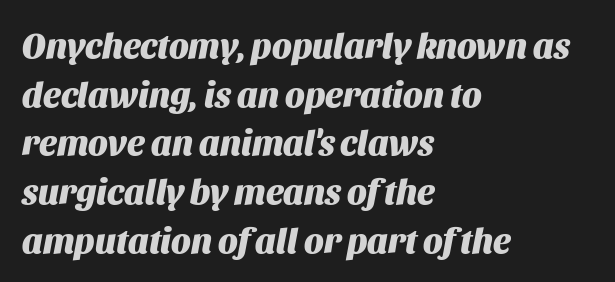
The image shows 35 px heavy type, italic (leaning right); set left-aligned, normal line spacing (1.39x), normal letter spacing, not underlined; medium stroke contrast and a large x-height.
